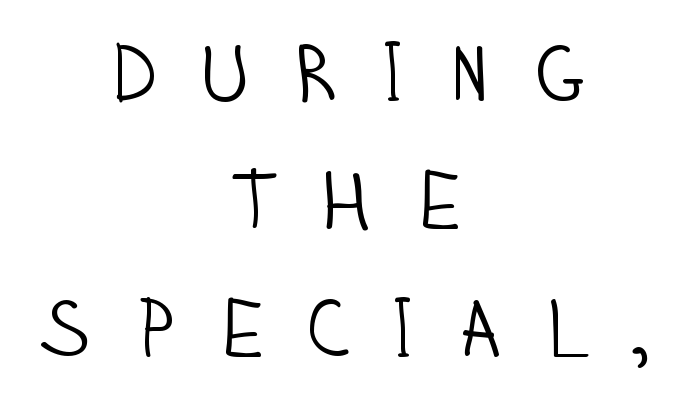
{"serif": "no", "italic": "no", "bold": "no", "weight": "light", "width": "condensed", "stroke_contrast": "low", "x_height": "large", "monospaced": "no", "underline": "no", "align": "center", "line_spacing": "normal", "line_spacing_ratio": 1.6, "letter_spacing": "wide", "letter_spacing_em": 0.49, "glyph_px": 80}
